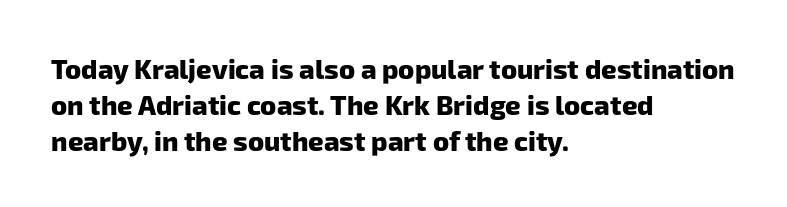
{"bold": "yes", "underline": "no", "align": "left", "line_spacing": "normal", "line_spacing_ratio": 1.33, "letter_spacing": "normal", "letter_spacing_em": 0.0, "glyph_px": 27}
